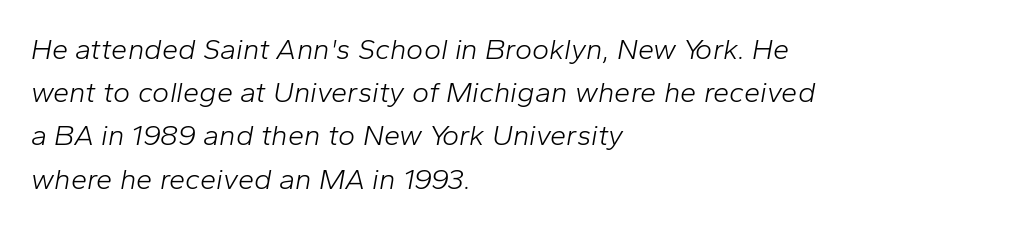
{"italic": "yes", "lean": "right", "slant_degrees": 10, "bold": "no", "weight": "light", "width": "normal", "stroke_contrast": "low", "x_height": "medium", "monospaced": "no", "underline": "no", "align": "left", "line_spacing": "normal", "line_spacing_ratio": 1.49, "letter_spacing": "normal", "letter_spacing_em": 0.0, "glyph_px": 29}
